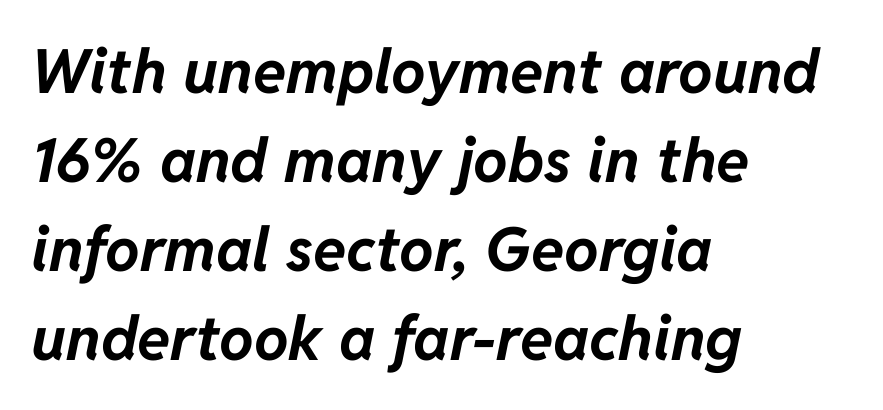
The image shows 61 px bold type, italic (leaning right); set left-aligned, normal line spacing (1.46x), normal letter spacing, not underlined; low stroke contrast and a medium x-height.
